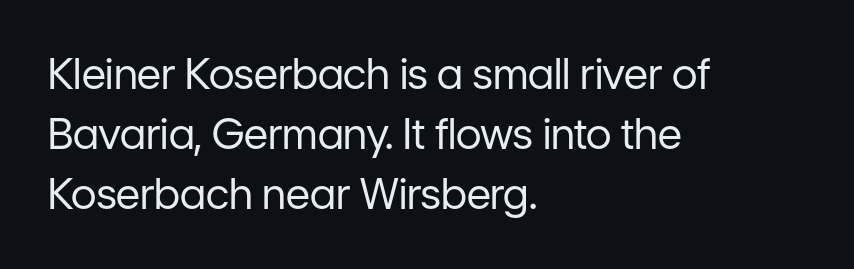
The image shows 42 px regular-weight sans-serif type, upright; set left-aligned, normal line spacing (1.43x), normal letter spacing, not underlined; low stroke contrast and a medium x-height.
